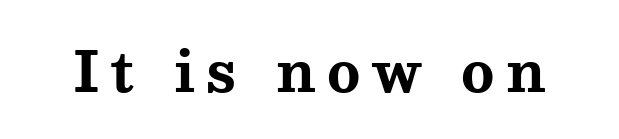
The image shows 55 px bold, wide serif type, upright; set unusually wide letter spacing (+0.21 em), not underlined; medium stroke contrast and a medium x-height.
